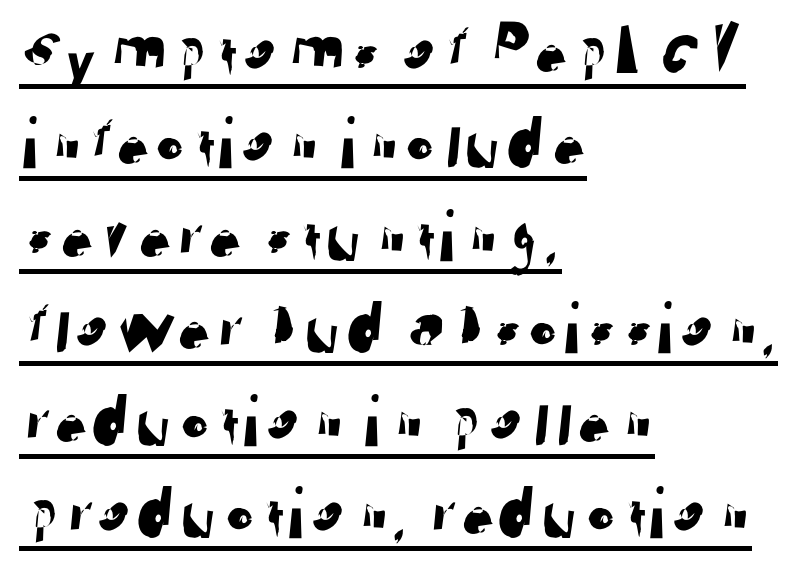
Casual observation: everything's shoved over to the left. Students, note that the glyphs here touch the page at normal intervals. A sans-serif font was chosen for this passage. Honestly, the underline is the first thing you notice here. Horizontal bands of white between lines are of average thickness. Character widths vary here, with narrow letters taking less room than wide ones.
